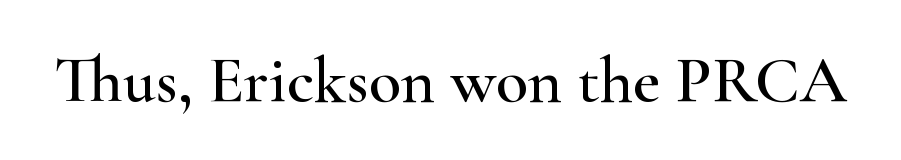
Unlike italic type, these characters show no tilt at all. I'd call this a serif setting — the letters wear small feet. Glance below the letters and you will spot only blank space. Varying glyph widths throughout — classic text-font behaviour.
